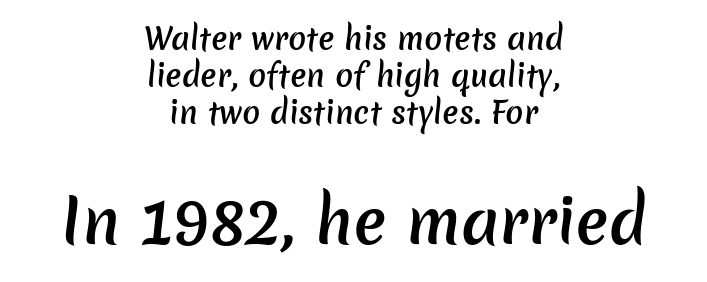
{"serif": "no", "bold": "semi", "weight": "semibold", "width": "normal", "stroke_contrast": "low", "x_height": "medium", "monospaced": "no", "underline": "no", "align": "center", "line_spacing_ratio": 1.24, "letter_spacing": "normal", "letter_spacing_em": 0.0, "larger_block": "second", "size_ratio": 2.03, "glyph_px": 61}
